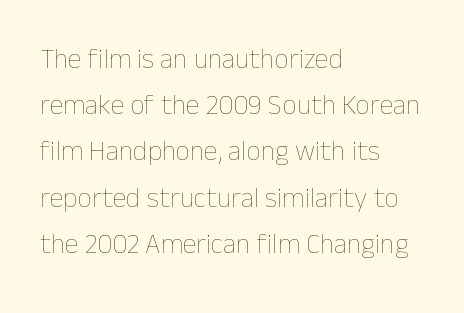
Heft: none added — not bold. Every row of glyphs begins at an identical x-position on the left. The tracking reads as untouched default to a designer's eye. A bare baseline throughout the passage. A normal amount of white space separates one row of letters from the next.
